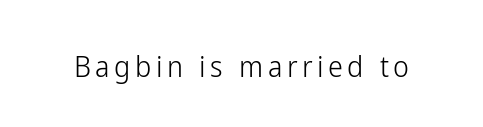
Q: Is the text bold? A: No.
Q: Is the text italic (slanted)? A: No, it is upright.
Q: Is the typeface a serif or a sans-serif typeface? A: Sans-serif.
Q: Is the text underlined? A: No.
Q: Width (condensed, normal, or wide)? A: Condensed.
Q: Stroke contrast? A: Low.
Q: x-height? A: Medium.
Q: Monospaced? A: No.
